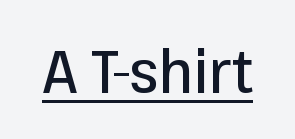
{"serif": "no", "italic": "no", "width": "normal", "stroke_contrast": "low", "x_height": "medium", "monospaced": "no", "underline": "yes", "letter_spacing": "normal", "letter_spacing_em": 0.0, "glyph_px": 60}
